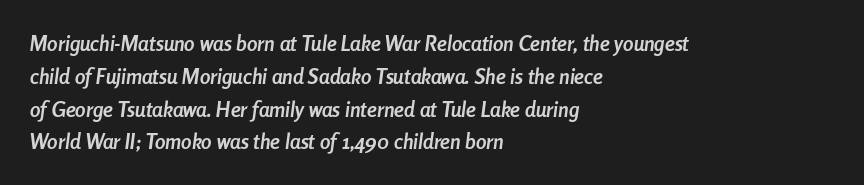
{"italic": "yes", "lean": "right", "slant_degrees": 8, "bold": "yes", "underline": "no", "align": "left", "line_spacing": "normal", "line_spacing_ratio": 1.56, "letter_spacing": "normal", "letter_spacing_em": 0.0, "glyph_px": 21}
